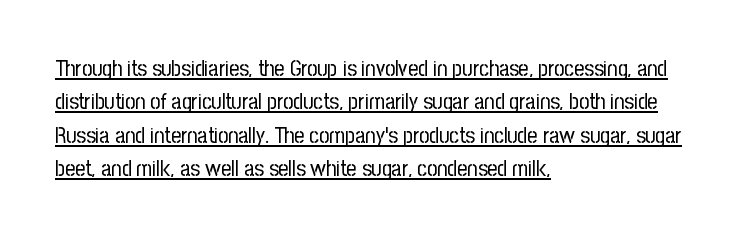
{"italic": "no", "bold": "no", "underline": "yes", "align": "left", "line_spacing": "normal", "line_spacing_ratio": 1.52, "letter_spacing": "normal", "letter_spacing_em": 0.0, "glyph_px": 22}
